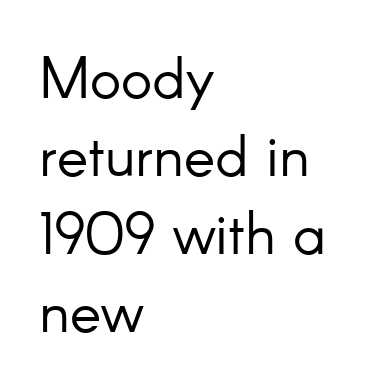
The image shows 59 px light sans-serif type, upright; set left-aligned, normal line spacing (1.32x), normal letter spacing, not underlined; low stroke contrast and a small x-height.
